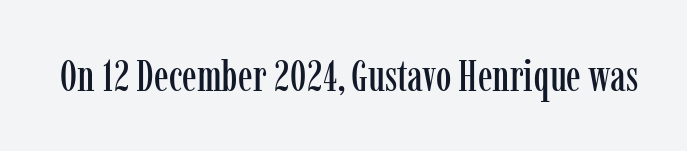
{"serif": "yes", "italic": "no", "width": "condensed", "stroke_contrast": "low", "x_height": "medium", "monospaced": "no", "underline": "no", "letter_spacing": "normal", "letter_spacing_em": 0.0, "glyph_px": 44}
